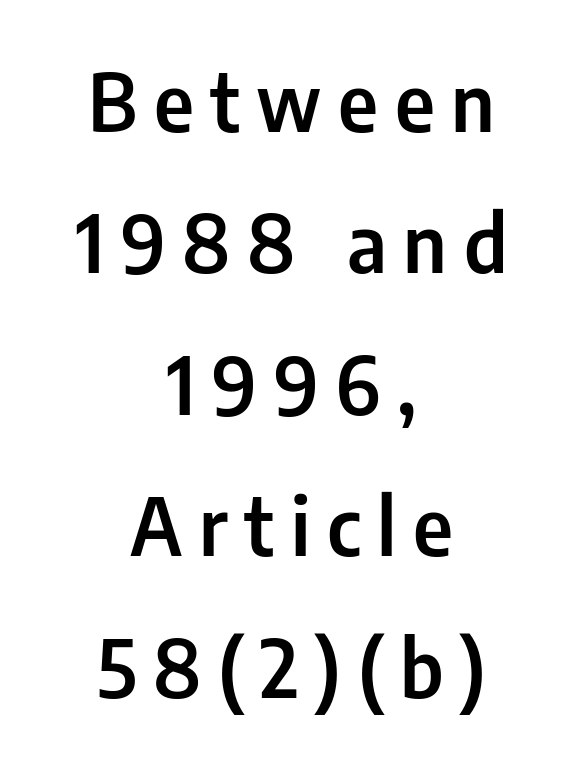
The image shows 79 px condensed sans-serif type, upright; set centered, line spacing 1.79x, unusually wide letter spacing (+0.21 em), not underlined; low stroke contrast and a medium x-height.
